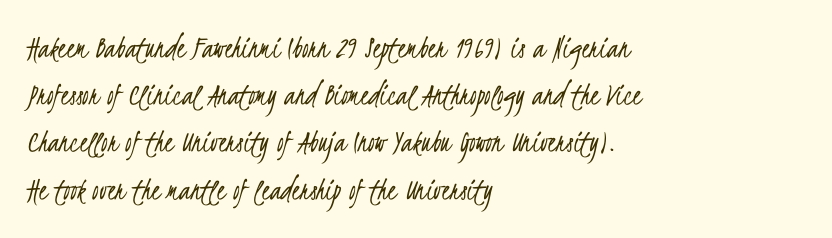
Q: Is the text bold? A: No.
Q: Is the typeface a serif or a sans-serif typeface? A: Sans-serif.
Q: Is the text underlined? A: No.
Q: How is the paragraph aligned? A: Left-aligned.
Q: Is the spacing between letters normal or unusually wide? A: Normal.
Q: Is the spacing between lines tight, normal or loose? A: Normal.
Q: Width (condensed, normal, or wide)? A: Condensed.
Q: Stroke contrast? A: Low.
Q: x-height? A: Small.
Q: Monospaced? A: No.
